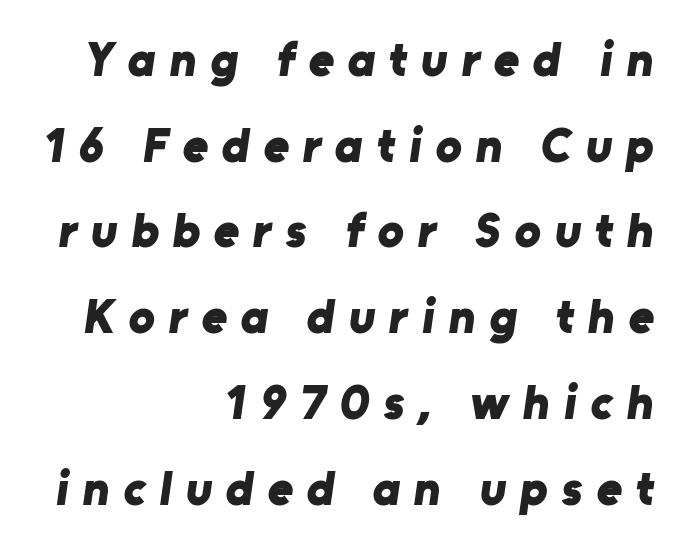
{"serif": "no", "bold": "yes", "weight": "bold", "width": "normal", "stroke_contrast": "low", "x_height": "medium", "monospaced": "no", "underline": "no", "align": "right", "line_spacing_ratio": 1.75, "letter_spacing": "wide", "letter_spacing_em": 0.28, "glyph_px": 49}
